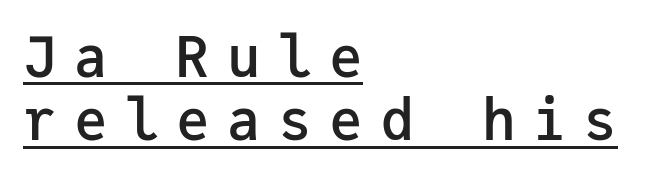
The image shows 56 px semibold sans-serif type, upright, monospaced; set left-aligned, tight line spacing (1.13x), unusually wide letter spacing (+0.31 em), underlined; low stroke contrast and a medium x-height.
